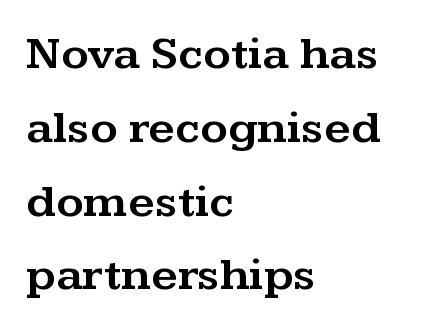
{"serif": "yes", "italic": "no", "width": "wide", "stroke_contrast": "medium", "x_height": "medium", "monospaced": "no", "underline": "no", "align": "left", "line_spacing": "normal", "line_spacing_ratio": 1.57, "letter_spacing": "normal", "letter_spacing_em": 0.0, "glyph_px": 47}
